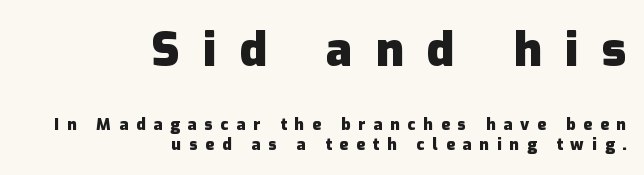
{"serif": "no", "italic": "no", "bold": "yes", "weight": "heavy", "width": "normal", "stroke_contrast": "low", "x_height": "medium", "monospaced": "no", "underline": "no", "align": "right", "line_spacing_ratio": 1.23, "letter_spacing": "wide", "letter_spacing_em": 0.5, "larger_block": "first", "size_ratio": 2.94, "glyph_px": 47}
